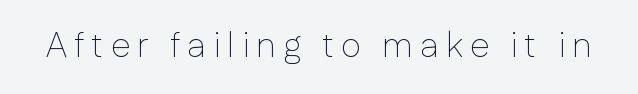
The image shows 35 px thin sans-serif type, upright; set unusually wide letter spacing (+0.2 em), not underlined; low stroke contrast and a medium x-height.
